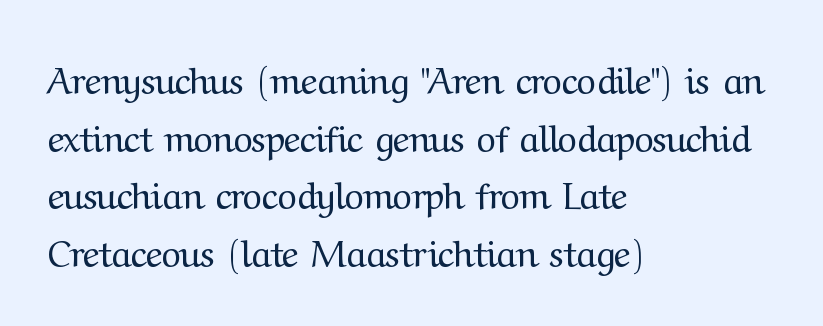
{"serif": "yes", "italic": "no", "bold": "no", "weight": "regular", "width": "normal", "stroke_contrast": "medium", "x_height": "medium", "monospaced": "no", "underline": "no", "align": "left", "line_spacing": "normal", "line_spacing_ratio": 1.56, "letter_spacing": "normal", "letter_spacing_em": 0.0, "glyph_px": 37}
